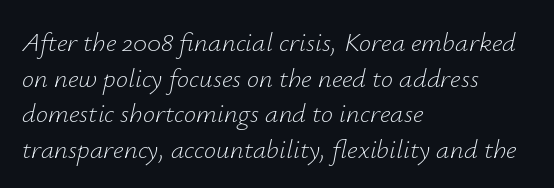
Decoration check: the copy has no underline. The line-height multiplier appears to be the usual default. No heavy texture on the line: the type isn't bold. Emphasis-style slanted type is in use. The passage shown has conventional tracking throughout.
